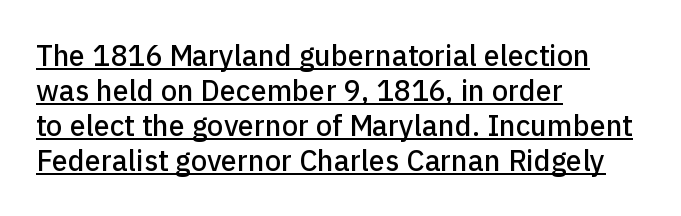
This sample has the flowing, uneven cadence of proportional lettering. Check the space under the baseline: a stroke is drawn there. The passage is arranged the way most books set body copy — flush left. Nobody touched the tracking dial on this one.
